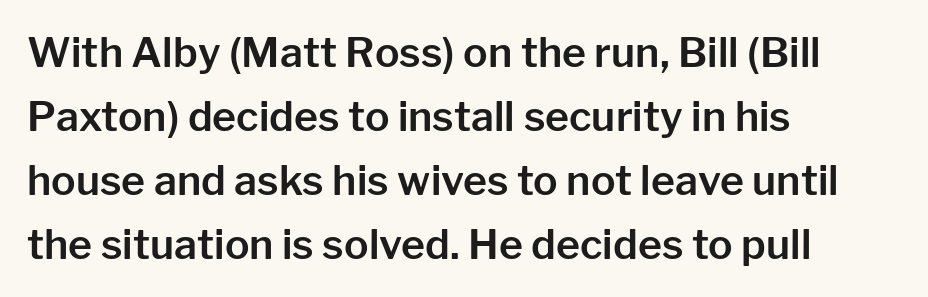
Horizontal alignment here is leftward, the default for most running prose. Letterform terminals end flat and unadorned throughout the passage. Students, observe: this is what conventionally led text looks like. Spacing verdict: proportional, widths tailored to each character. Short note: letters normally spaced. Type without underlining.
